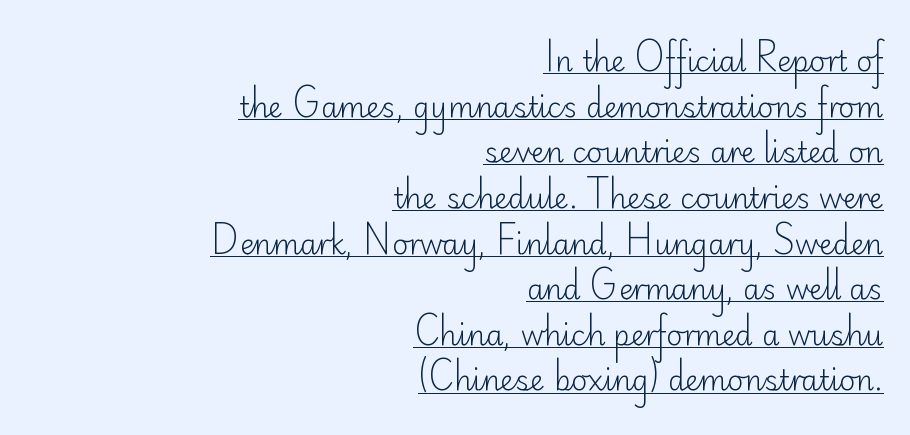
You could not count columns in this text — the font is proportionally spaced. Regarding serifs, this sample does without them. A light-to-regular cut is what we see here. The letters stand straight up with perfectly vertical stems. Visually the block forms a straight wall on the right and a jagged coastline on the left.
